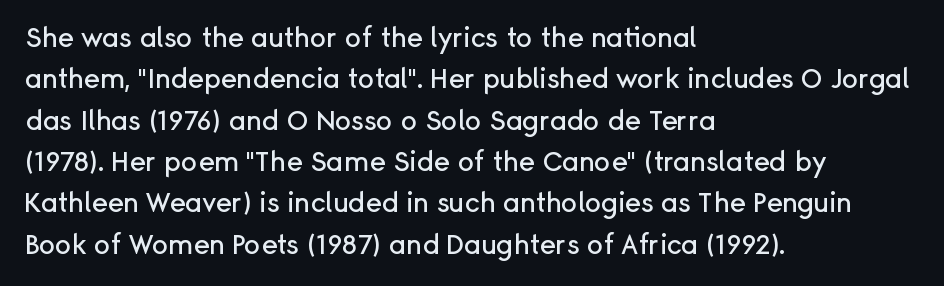
{"italic": "no", "underline": "no", "align": "left", "line_spacing": "normal", "line_spacing_ratio": 1.53, "letter_spacing": "normal", "letter_spacing_em": 0.0, "glyph_px": 27}
